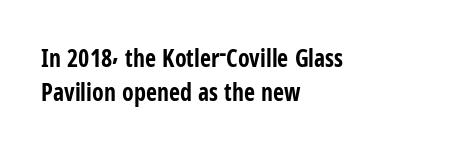
{"italic": "no", "bold": "yes", "underline": "no", "align": "left", "line_spacing": "normal", "line_spacing_ratio": 1.4, "letter_spacing": "normal", "letter_spacing_em": 0.0, "glyph_px": 24}
